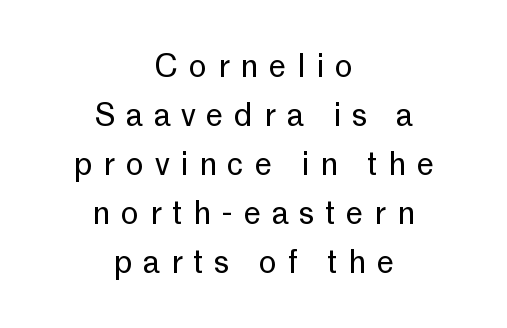
{"serif": "no", "italic": "no", "bold": "no", "weight": "regular", "width": "normal", "stroke_contrast": "low", "x_height": "medium", "monospaced": "no", "underline": "no", "align": "center", "line_spacing": "normal", "line_spacing_ratio": 1.58, "letter_spacing": "wide", "letter_spacing_em": 0.34, "glyph_px": 31}
